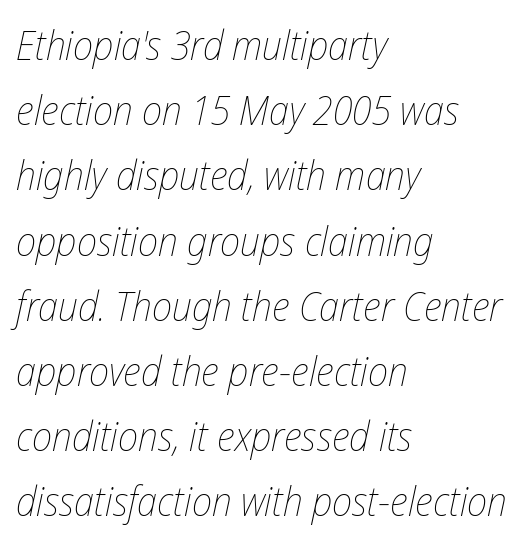
The image shows 41 px thin, condensed type, italic (leaning right); set left-aligned, normal line spacing (1.59x), normal letter spacing, not underlined; low stroke contrast and a medium x-height.
